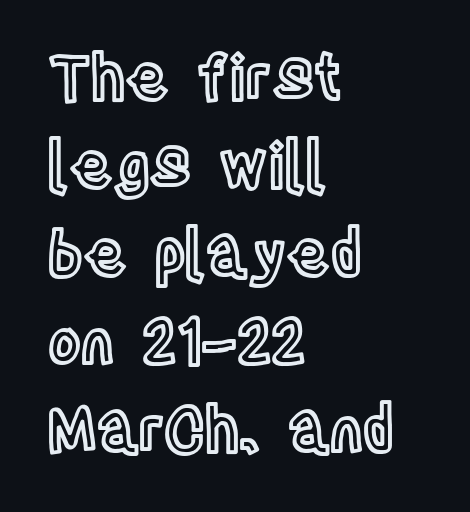
Q: Is the text italic (slanted)? A: No, it is upright.
Q: Is the text underlined? A: No.
Q: How is the paragraph aligned? A: Left-aligned.
Q: Is the spacing between letters normal or unusually wide? A: Normal.
Q: Is the spacing between lines tight, normal or loose? A: Normal.
Q: Width (condensed, normal, or wide)? A: Condensed.
Q: x-height? A: Large.
Q: Monospaced? A: No.
